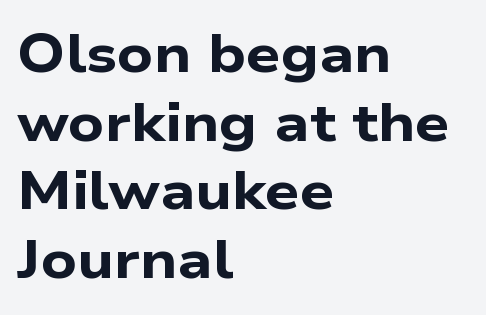
The image shows 54 px bold, wide sans-serif type; set left-aligned, normal line spacing (1.27x), normal letter spacing, not underlined; low stroke contrast and a medium x-height.
